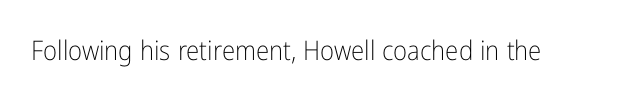
Has an underline been added? It has not. The type is set solid horizontally, with unmodified tracking. The characters are drawn with everyday or finer stroke widths. Every character sits straight up, as roman type does.
